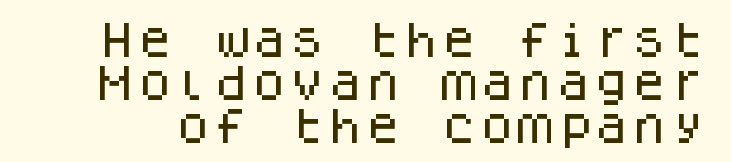
The image shows 38 px sans-serif type, upright, monospaced; set tight line spacing (1.13x), normal letter spacing, not underlined; low stroke contrast and a large x-height.
